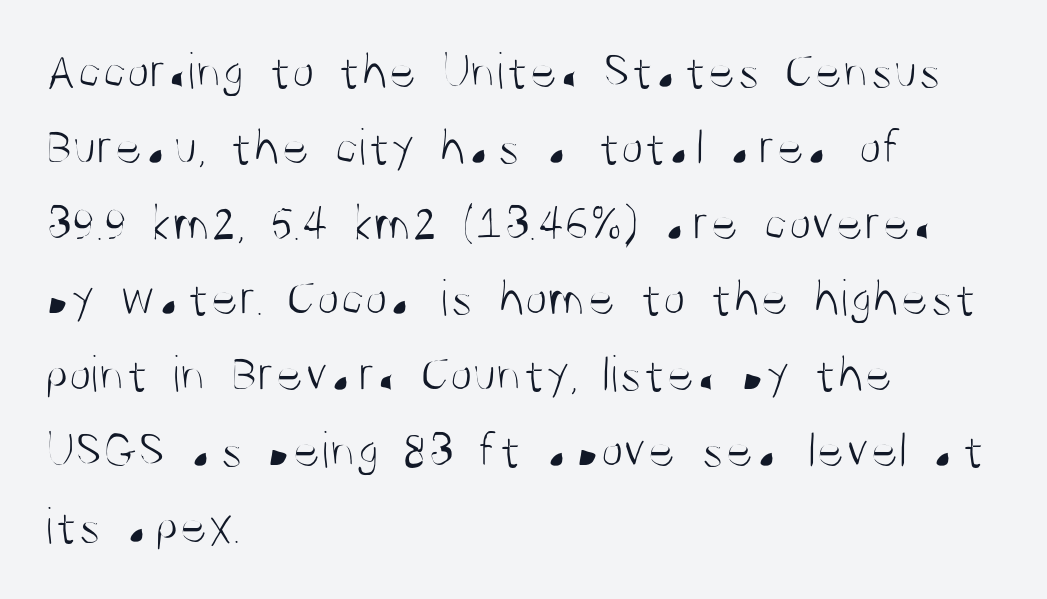
{"serif": "no", "italic": "no", "bold": "no", "weight": "light", "width": "condensed", "stroke_contrast": "medium", "x_height": "large", "monospaced": "no", "underline": "no", "align": "left", "line_spacing": "normal", "line_spacing_ratio": 1.43, "letter_spacing": "normal", "letter_spacing_em": 0.0, "glyph_px": 53}
